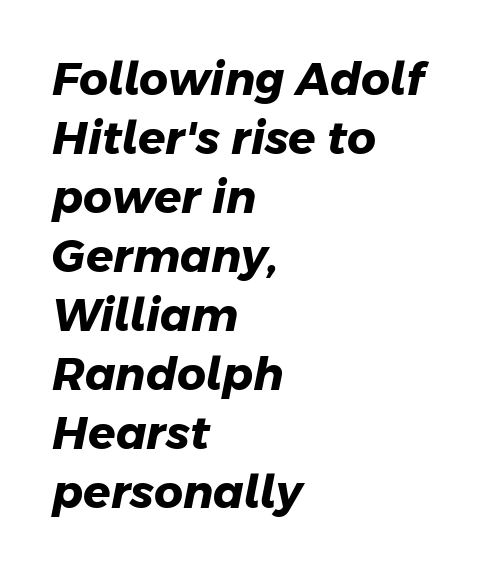
{"serif": "no", "bold": "yes", "weight": "heavy", "width": "normal", "stroke_contrast": "low", "x_height": "medium", "monospaced": "no", "underline": "no", "align": "left", "line_spacing": "normal", "line_spacing_ratio": 1.31, "letter_spacing": "normal", "letter_spacing_em": 0.0, "glyph_px": 45}
